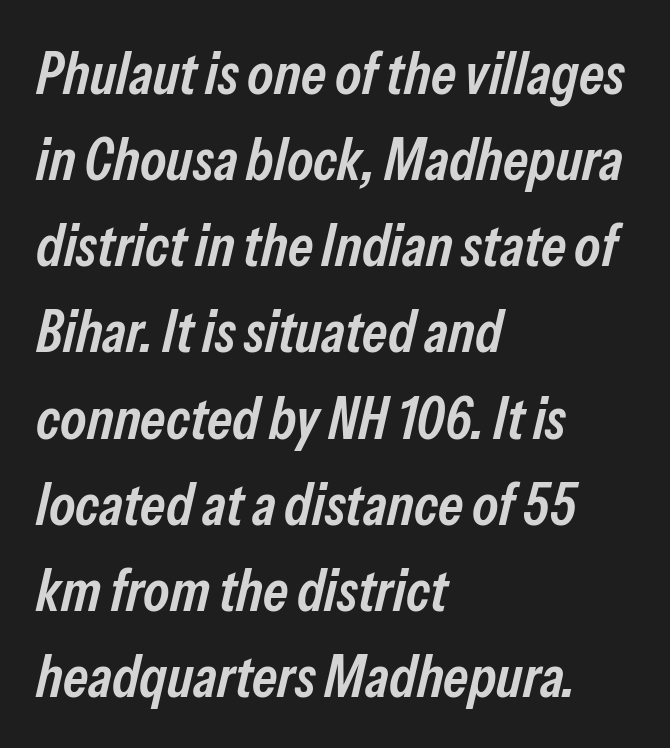
The rendering uses natural spacing where letterforms have individual widths. The font's italic variant was chosen for this text. Observe the ordinary spacing: letters are neighbours, not strangers. The compositor pushed each line to the left boundary.
